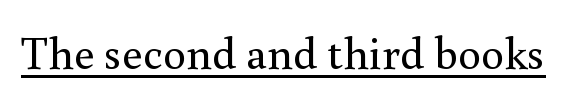
Do the characters align in a grid? No, the font is proportional. The characters display serif detailing at their extremities. The lettering stays uniformly vertical, giving the passage a roman look. Short note: letters normally spaced. The glyphs are accompanied by a horizontal stroke just below them.
